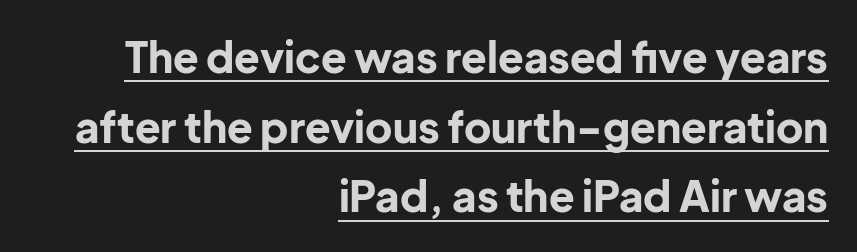
The ragged edge is on the left, which tells us the setting is flush right. What decoration does the sample have? An underline. Style check: upright. This block has exactly the height ordinary leading produces. Look at the bottom of the vertical strokes: they stop flat, with no serifs.
